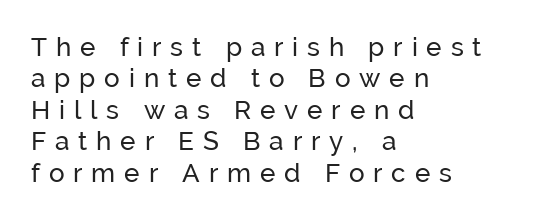
{"italic": "no", "bold": "no", "underline": "no", "align": "left", "line_spacing_ratio": 1.21, "letter_spacing": "wide", "letter_spacing_em": 0.34, "glyph_px": 26}
